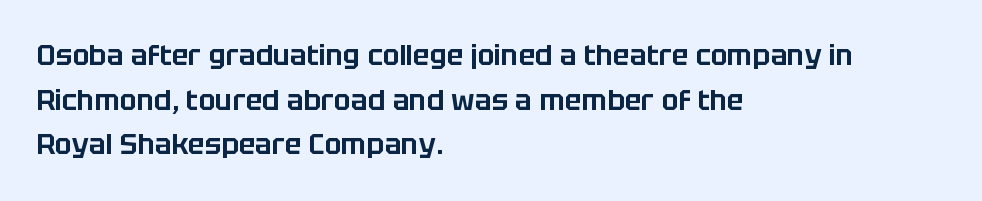
Q: Is the text italic (slanted)? A: No, it is upright.
Q: Is the typeface a serif or a sans-serif typeface? A: Sans-serif.
Q: Is the text underlined? A: No.
Q: How is the paragraph aligned? A: Left-aligned.
Q: Is the spacing between letters normal or unusually wide? A: Normal.
Q: Is the spacing between lines tight, normal or loose? A: Normal.
Q: Width (condensed, normal, or wide)? A: Normal.
Q: Stroke contrast? A: Low.
Q: x-height? A: Large.
Q: Monospaced? A: No.
